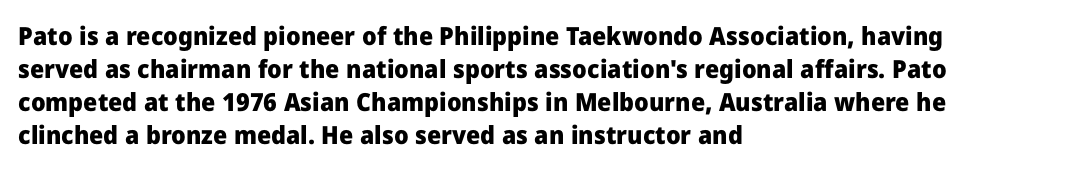
{"italic": "no", "bold": "yes", "underline": "no", "align": "left", "line_spacing": "normal", "line_spacing_ratio": 1.32, "letter_spacing": "normal", "letter_spacing_em": 0.0, "glyph_px": 25}
